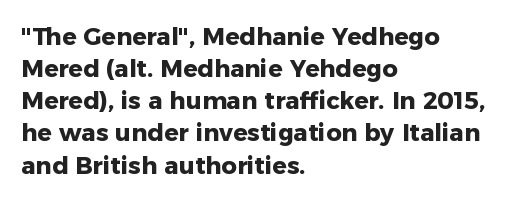
The image shows 24 px bold type, upright; set left-aligned, normal line spacing (1.34x), normal letter spacing, not underlined.
